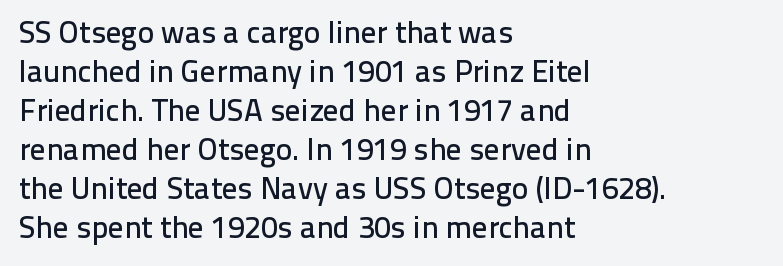
Q: Is the text italic (slanted)? A: No, it is upright.
Q: Is the typeface a serif or a sans-serif typeface? A: Sans-serif.
Q: Is the text underlined? A: No.
Q: How is the paragraph aligned? A: Left-aligned.
Q: Is the spacing between letters normal or unusually wide? A: Normal.
Q: Is the spacing between lines tight, normal or loose? A: Normal.
Q: Width (condensed, normal, or wide)? A: Normal.
Q: Stroke contrast? A: Low.
Q: x-height? A: Medium.
Q: Monospaced? A: No.
